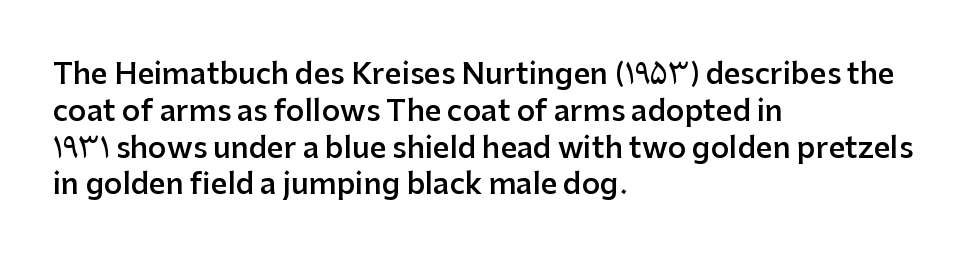
The image shows 29 px semibold sans-serif type, upright; set left-aligned, normal line spacing (1.27x), normal letter spacing, not underlined; low stroke contrast and a medium x-height.
